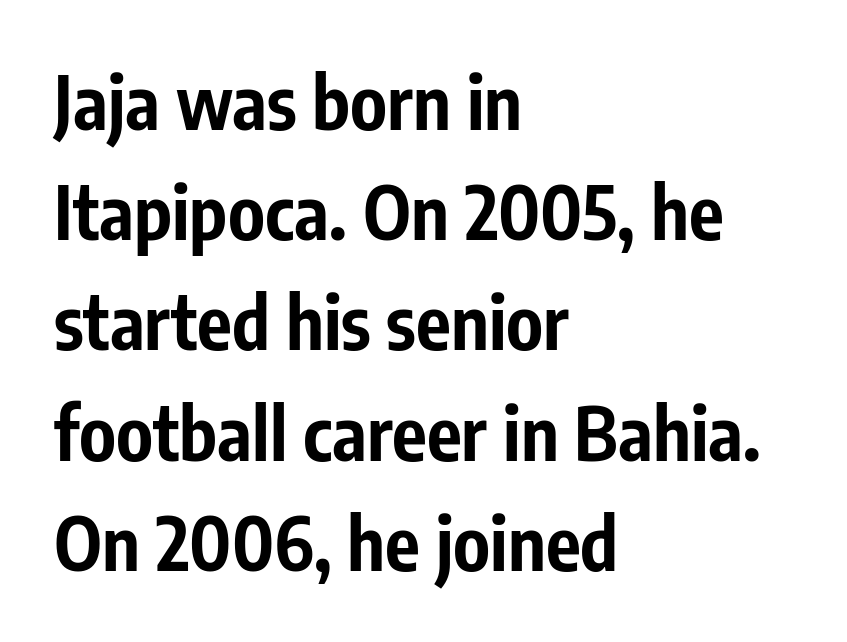
{"serif": "no", "italic": "no", "bold": "yes", "weight": "bold", "width": "condensed", "stroke_contrast": "low", "x_height": "medium", "monospaced": "no", "underline": "no", "align": "left", "line_spacing": "normal", "line_spacing_ratio": 1.51, "letter_spacing": "normal", "letter_spacing_em": 0.0, "glyph_px": 73}
